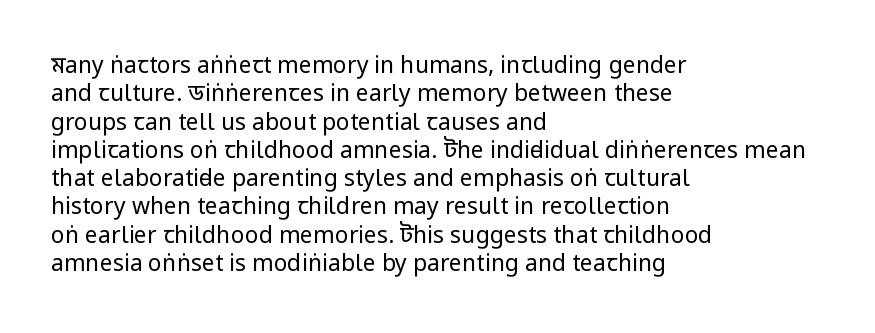
{"italic": "no", "bold": "no", "underline": "no", "align": "left", "line_spacing_ratio": 1.23, "letter_spacing": "normal", "letter_spacing_em": 0.0, "glyph_px": 23}
